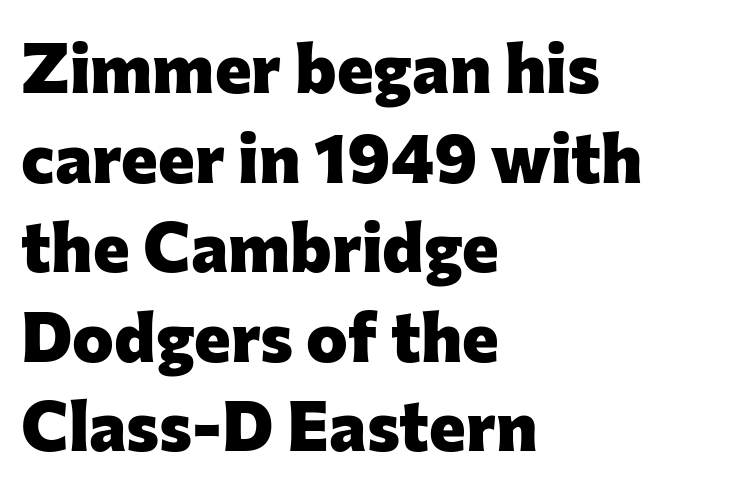
Q: Is the text bold? A: Yes.
Q: Is the text italic (slanted)? A: No, it is upright.
Q: Is the typeface a serif or a sans-serif typeface? A: Sans-serif.
Q: Is the text underlined? A: No.
Q: How is the paragraph aligned? A: Left-aligned.
Q: Is the spacing between letters normal or unusually wide? A: Normal.
Q: Is the spacing between lines tight, normal or loose? A: Normal.
Q: Width (condensed, normal, or wide)? A: Normal.
Q: Stroke contrast? A: Low.
Q: x-height? A: Medium.
Q: Monospaced? A: No.
